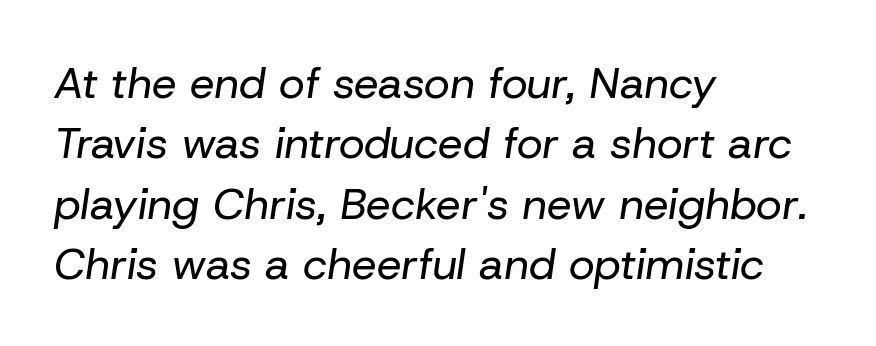
{"italic": "yes", "lean": "right", "slant_degrees": 8, "bold": "no", "weight": "regular", "width": "normal", "stroke_contrast": "low", "x_height": "medium", "monospaced": "no", "underline": "no", "align": "left", "line_spacing": "normal", "line_spacing_ratio": 1.37, "letter_spacing": "normal", "letter_spacing_em": 0.0, "glyph_px": 44}
